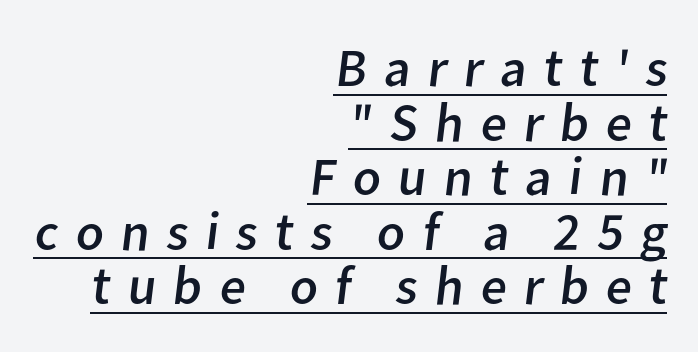
Note the varied advance widths — an 'i' is clearly narrower than an 'm'. The cut favours lightness, reaching ordinary text weight at its darkest. A flush-right, rag-left setting is used for this passage. The font family rendered here belongs to the sans-serif group.
